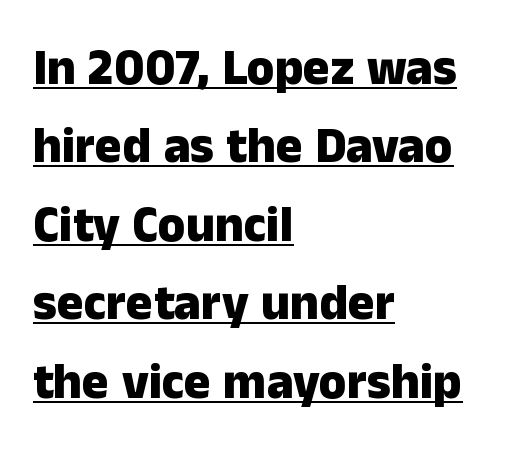
The letters sit at their default tracking, neither squeezed nor spread. Strokes here are thick enough to call this a true bold. Font category for this specimen: sans-serif. The face used here appears with an underline applied. The designer left line spacing at the default. Left-aligned paragraph, ragged on the right.
